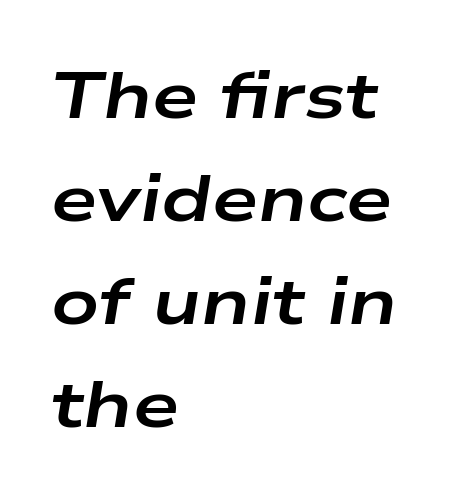
The image shows 66 px bold, wide type, italic (leaning right); set left-aligned, normal line spacing (1.56x), normal letter spacing, not underlined; low stroke contrast and a medium x-height.
